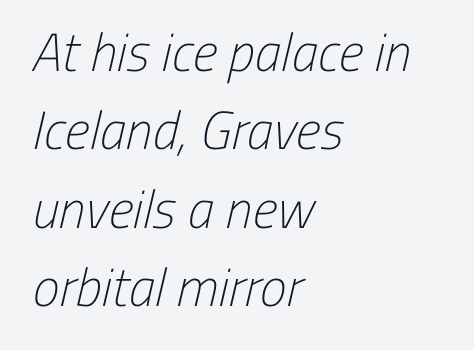
Q: Is the text bold? A: No.
Q: Is the typeface a serif or a sans-serif typeface? A: Sans-serif.
Q: Is the text underlined? A: No.
Q: How is the paragraph aligned? A: Left-aligned.
Q: Is the spacing between letters normal or unusually wide? A: Normal.
Q: Is the spacing between lines tight, normal or loose? A: Normal.
Q: Width (condensed, normal, or wide)? A: Condensed.
Q: Stroke contrast? A: Low.
Q: x-height? A: Medium.
Q: Monospaced? A: No.
